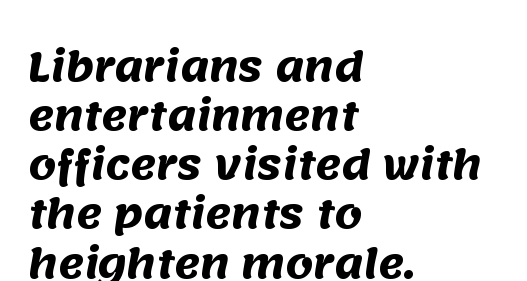
Q: Is the text bold? A: Yes.
Q: Is the typeface a serif or a sans-serif typeface? A: Sans-serif.
Q: Is the text underlined? A: No.
Q: How is the paragraph aligned? A: Left-aligned.
Q: Is the spacing between letters normal or unusually wide? A: Normal.
Q: Is the spacing between lines tight, normal or loose? A: Normal.
Q: Width (condensed, normal, or wide)? A: Normal.
Q: Stroke contrast? A: Medium.
Q: x-height? A: Large.
Q: Monospaced? A: No.
